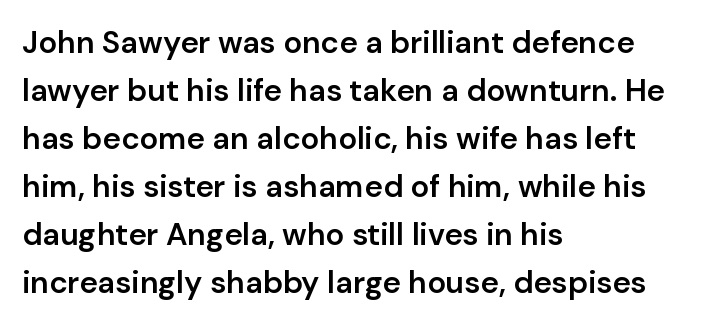
{"serif": "no", "italic": "no", "bold": "semi", "weight": "semibold", "width": "normal", "stroke_contrast": "low", "x_height": "medium", "monospaced": "no", "underline": "no", "align": "left", "line_spacing": "normal", "line_spacing_ratio": 1.55, "letter_spacing": "normal", "letter_spacing_em": 0.0, "glyph_px": 31}
